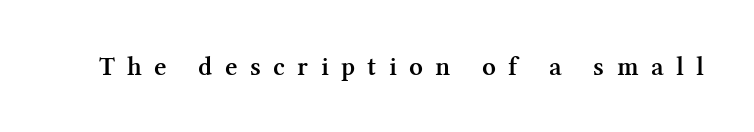
Q: Is the text bold? A: Semi-bold.
Q: Is the text italic (slanted)? A: No, it is upright.
Q: Is the text underlined? A: No.
Q: Is the spacing between letters normal or unusually wide? A: Unusually wide.
